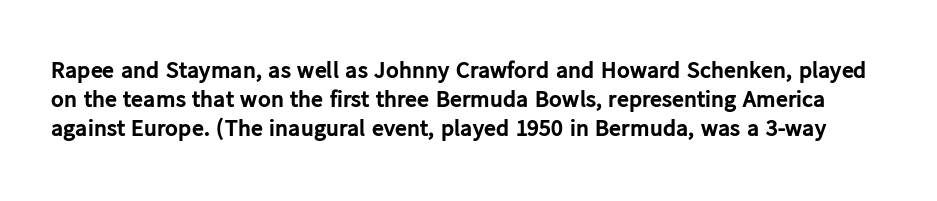
The image shows 24 px bold type, upright; set line spacing 1.2x, normal letter spacing, not underlined.
